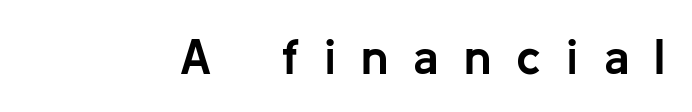
These words are printed bold, with thick strokes throughout. These lines were composed using upright roman letters. Glyph-to-glyph distance is far greater than everyday printed text. Decoration check: the copy has no underline.
